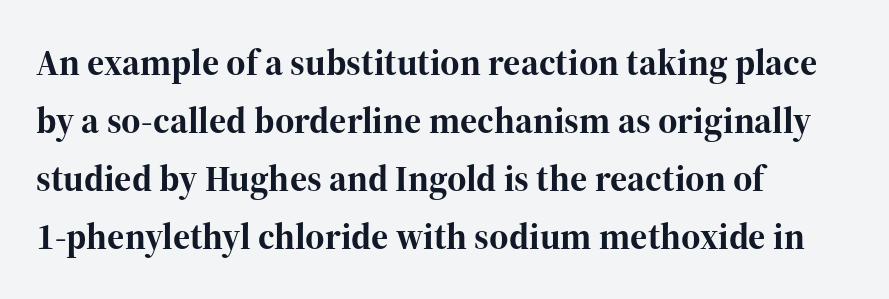
{"serif": "yes", "italic": "no", "bold": "yes", "weight": "bold", "width": "normal", "stroke_contrast": "high", "x_height": "medium", "monospaced": "no", "underline": "no", "align": "left", "line_spacing": "normal", "line_spacing_ratio": 1.57, "letter_spacing": "normal", "letter_spacing_em": 0.0, "glyph_px": 37}
